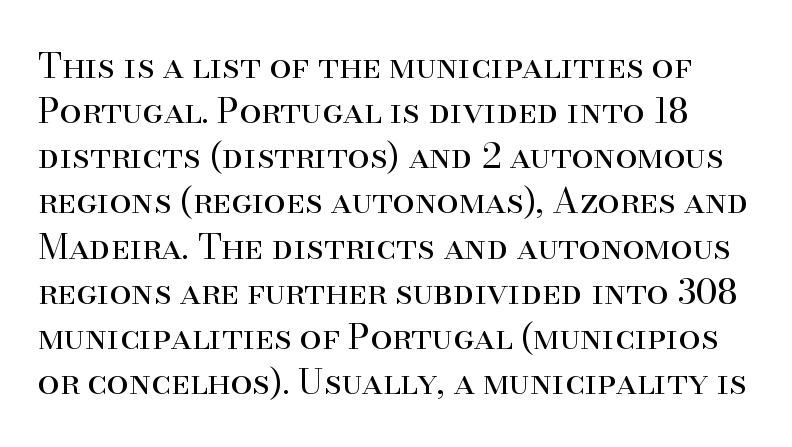
The letters look calm and open, with moderate or lighter stems. What stands out about the letter spacing? Nothing — it is the standard amount. A roman cut, with each character standing at attention. Note the varied advance widths — an 'i' is clearly narrower than an 'm'. Line spacing here is normal. The space beneath each line is pristine and unruled.
